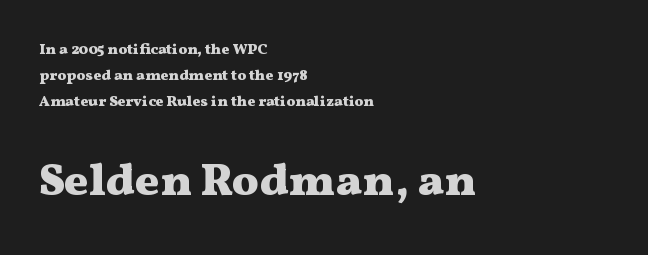
The image shows 45 px heavy, wide serif type, upright; set left-aligned, line spacing 1.72x, normal letter spacing, not underlined; the second (bottom) block is 3.0x larger; medium stroke contrast and a medium x-height.
